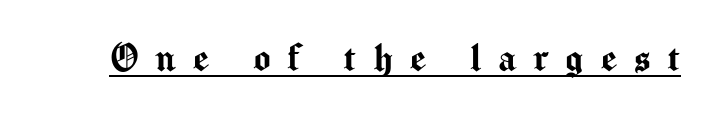
The image shows 45 px sans-serif type, upright; set unusually wide letter spacing (+0.38 em), underlined; medium stroke contrast and a medium x-height.
